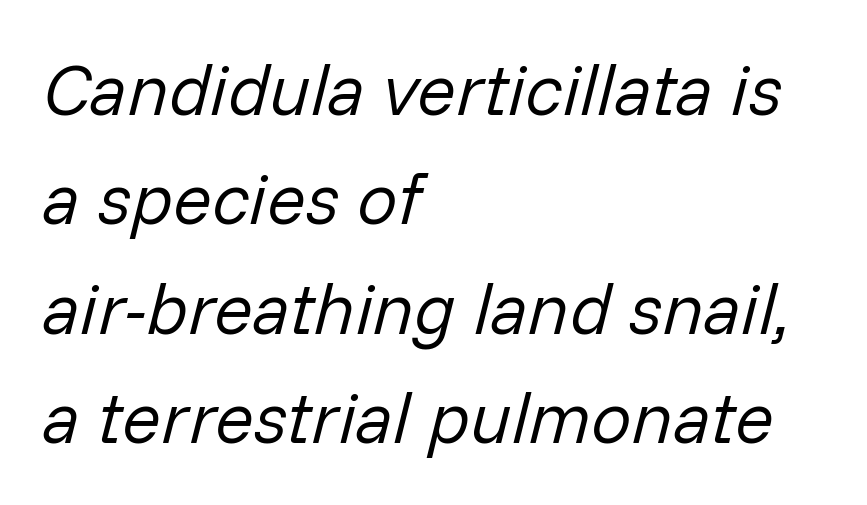
The image shows 72 px regular-weight type, italic (leaning right); set left-aligned, normal line spacing (1.52x), normal letter spacing, not underlined; low stroke contrast and a medium x-height.
